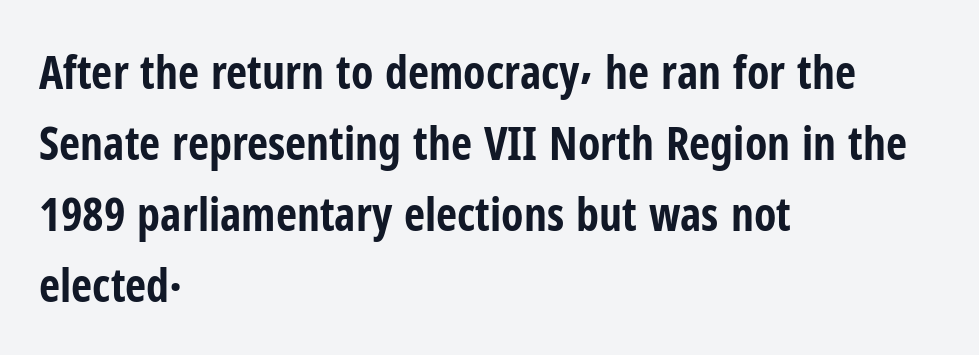
Its strokes are broad and dark, the hallmark of bold type. Quick note: not italic, upright. In terms of leading, this rendering sits right in the middle. A classic flush-left, rag-right setting is used for this passage. Observe the ordinary spacing: letters are neighbours, not strangers. The passage shown is typed in a proportional face where columns would drift.
